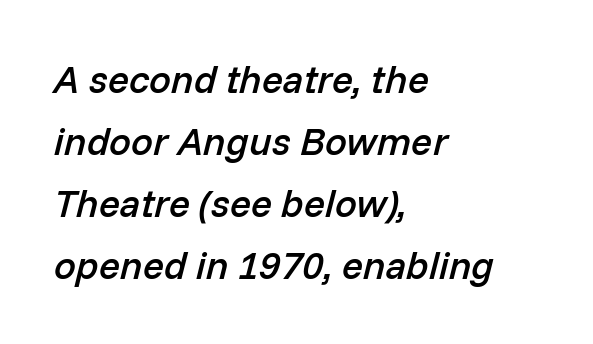
Q: Is the text bold? A: Semi-bold.
Q: Is the text italic (slanted)? A: Yes, it leans right by about 14 degrees.
Q: Is the text underlined? A: No.
Q: How is the paragraph aligned? A: Left-aligned.
Q: Is the spacing between letters normal or unusually wide? A: Normal.
Q: Is the spacing between lines tight, normal or loose? A: Normal.
Q: Width (condensed, normal, or wide)? A: Normal.
Q: Stroke contrast? A: Low.
Q: x-height? A: Medium.
Q: Monospaced? A: No.
